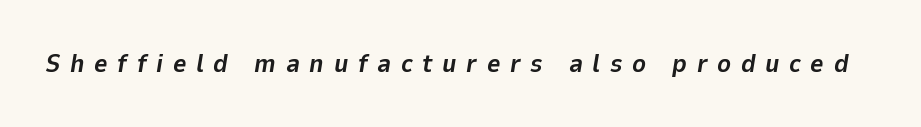
Pretty heavy lettering here — definitely bold. Rule under the text: the space is simply empty. Style check: oblique. Look at the tracking — it's clearly loosened, letters drifting apart.
